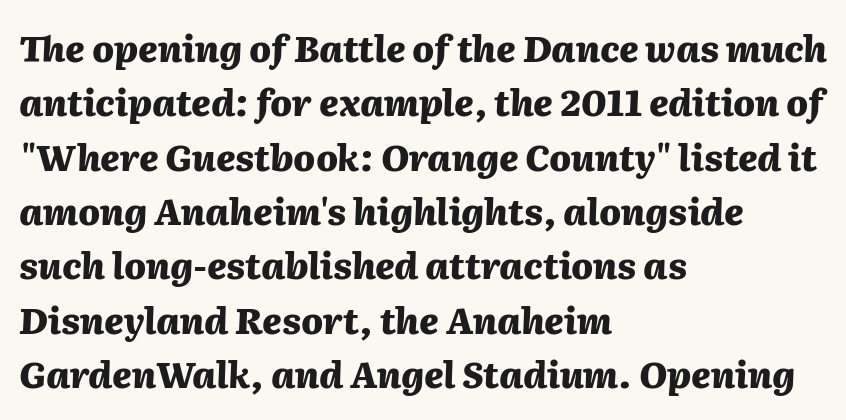
Q: Is the text bold? A: Yes.
Q: Is the text italic (slanted)? A: Yes, it leans right by about 2 degrees.
Q: Is the text underlined? A: No.
Q: How is the paragraph aligned? A: Left-aligned.
Q: Is the spacing between letters normal or unusually wide? A: Normal.
Q: Is the spacing between lines tight, normal or loose? A: Normal.
Q: Width (condensed, normal, or wide)? A: Normal.
Q: Stroke contrast? A: Medium.
Q: x-height? A: Medium.
Q: Monospaced? A: No.
